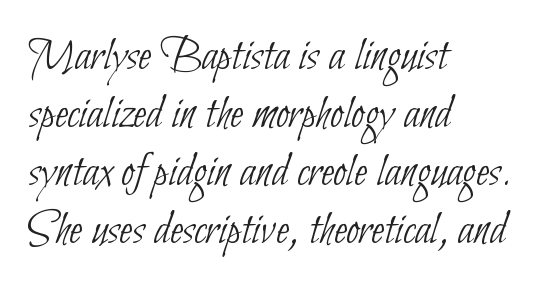
{"serif": "no", "bold": "no", "weight": "thin", "width": "condensed", "stroke_contrast": "low", "x_height": "small", "monospaced": "no", "underline": "no", "align": "left", "line_spacing_ratio": 1.21, "letter_spacing": "normal", "letter_spacing_em": 0.0, "glyph_px": 48}
